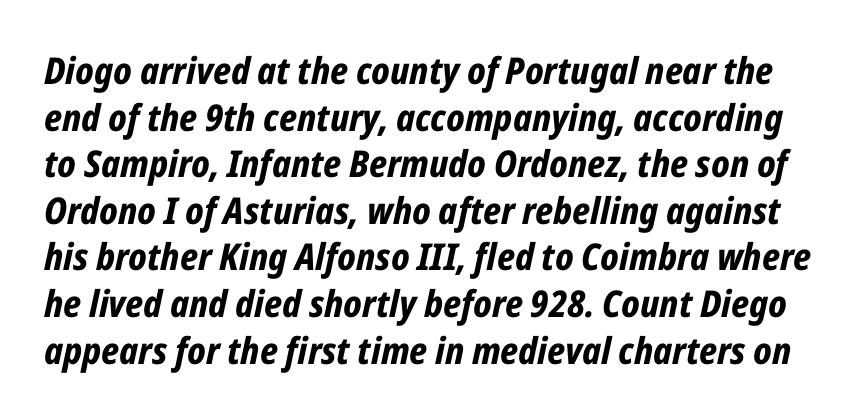
Would a proofreader flag this as italicized? Yes. These lines are rendered in a variable-pitch font. Bare-footed words on every line. Caption: standard tracking, unaltered. Notice how thick the strokes are: this is what a full bold looks like. Leading matches the norm, producing a regular column.
